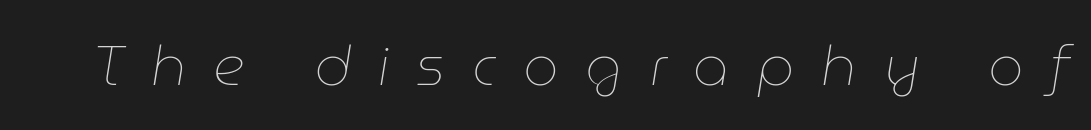
Honestly, the letter spacing is so wide it's the main thing you notice. If you drew a line through each stem, it would be angled. Proportional: the letters do not fall into vertical columns. Has an underline been added? It has not. No chunkiness to these letters — they're not bold.
